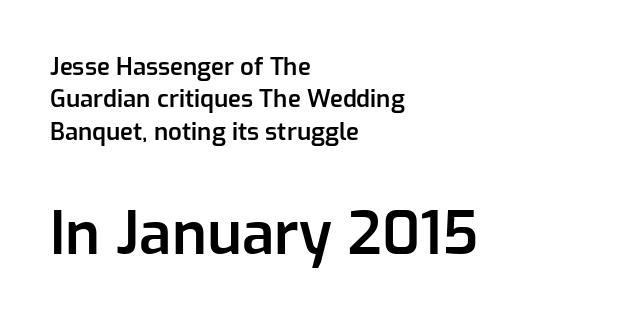
The image shows 59 px semibold sans-serif type, upright; set left-aligned, normal line spacing (1.35x), normal letter spacing, not underlined; the second (bottom) block is 2.46x larger; low stroke contrast and a medium x-height.
